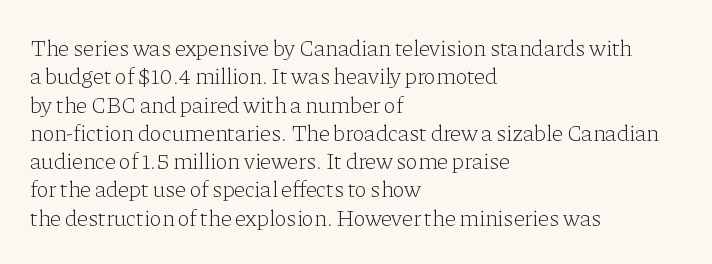
The image shows 23 px text type, upright; set left-aligned, line spacing 1.23x, normal letter spacing, not underlined.
